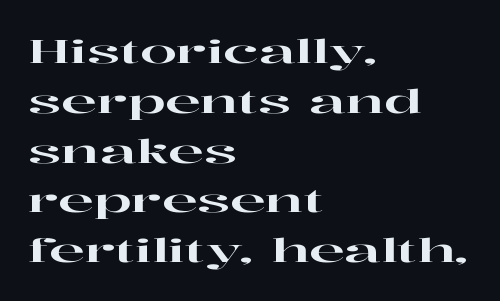
{"serif": "yes", "italic": "no", "width": "wide", "stroke_contrast": "high", "x_height": "medium", "monospaced": "no", "underline": "no", "align": "left", "line_spacing": "normal", "line_spacing_ratio": 1.51, "letter_spacing": "normal", "letter_spacing_em": 0.0, "glyph_px": 33}
